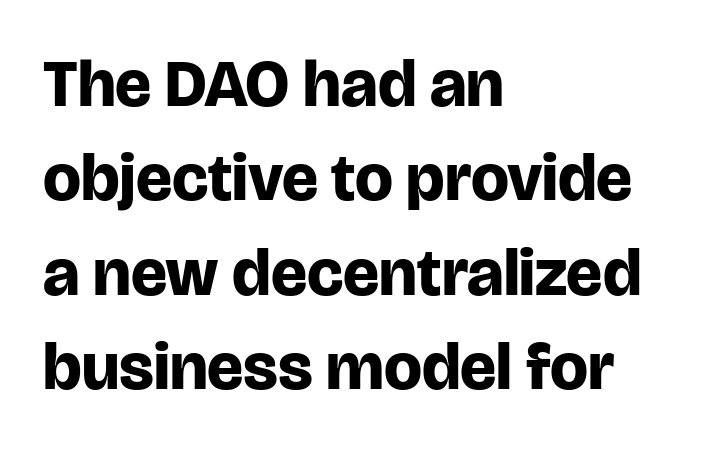
The image shows 67 px bold sans-serif type, upright; set left-aligned, normal line spacing (1.41x), normal letter spacing, not underlined; low stroke contrast and a large x-height.
